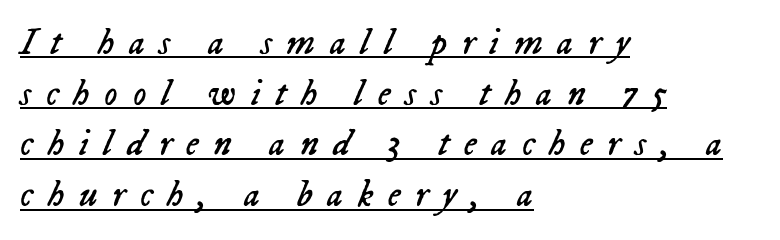
Q: Is the text bold? A: No.
Q: Is the text italic (slanted)? A: Yes, it leans right by about 23 degrees.
Q: Is the text underlined? A: Yes.
Q: How is the paragraph aligned? A: Left-aligned.
Q: Is the spacing between letters normal or unusually wide? A: Unusually wide.
Q: Is the spacing between lines tight, normal or loose? A: Normal.
Q: Width (condensed, normal, or wide)? A: Normal.
Q: Stroke contrast? A: Low.
Q: x-height? A: Medium.
Q: Monospaced? A: No.
